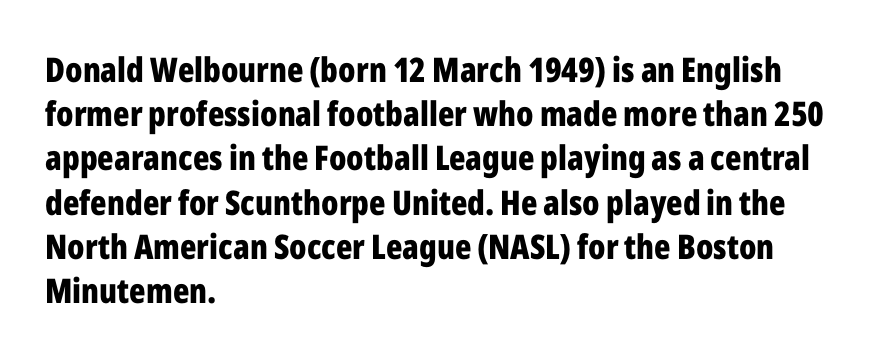
{"serif": "no", "italic": "no", "bold": "yes", "weight": "bold", "width": "condensed", "stroke_contrast": "low", "x_height": "medium", "monospaced": "no", "underline": "no", "align": "left", "line_spacing": "normal", "line_spacing_ratio": 1.3, "letter_spacing": "normal", "letter_spacing_em": 0.0, "glyph_px": 34}
